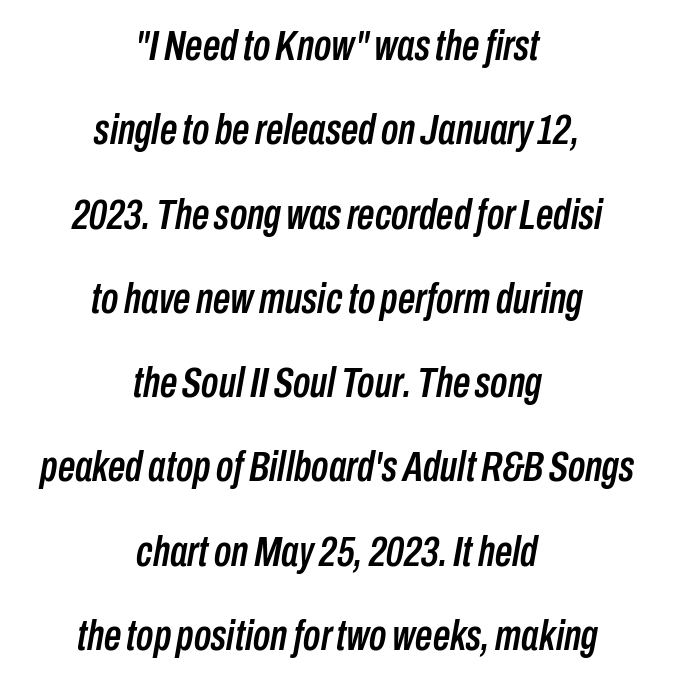
{"italic": "yes", "lean": "right", "slant_degrees": 10, "width": "condensed", "stroke_contrast": "low", "x_height": "medium", "monospaced": "no", "underline": "no", "align": "center", "line_spacing": "loose", "line_spacing_ratio": 1.96, "letter_spacing": "normal", "letter_spacing_em": 0.0, "glyph_px": 43}
